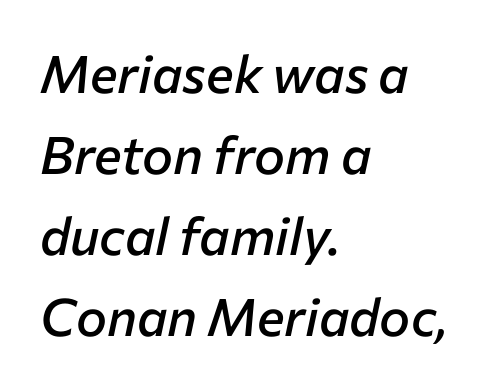
{"italic": "yes", "lean": "right", "slant_degrees": 12, "bold": "semi", "weight": "semibold", "width": "normal", "stroke_contrast": "low", "x_height": "medium", "monospaced": "no", "underline": "no", "align": "left", "line_spacing": "normal", "line_spacing_ratio": 1.56, "letter_spacing": "normal", "letter_spacing_em": 0.0, "glyph_px": 52}
